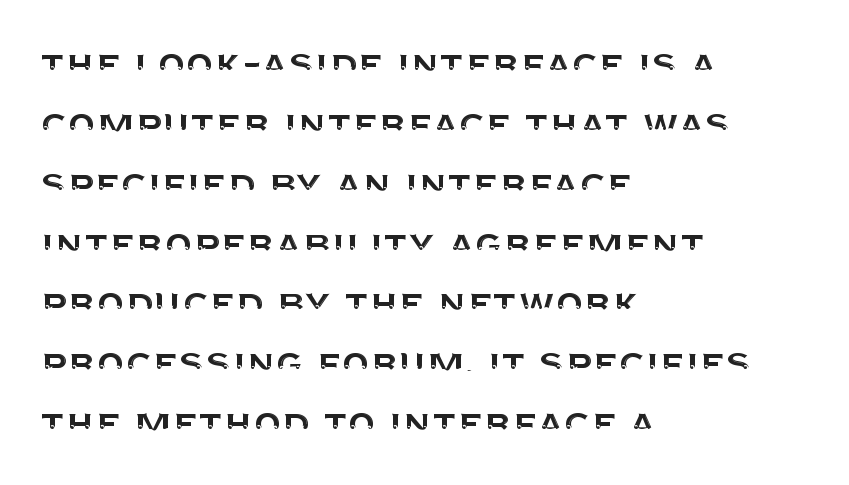
Q: Is the text italic (slanted)? A: No, it is upright.
Q: Is the typeface a serif or a sans-serif typeface? A: Sans-serif.
Q: Is the text underlined? A: No.
Q: How is the paragraph aligned? A: Left-aligned.
Q: Is the spacing between letters normal or unusually wide? A: Normal.
Q: Is the spacing between lines tight, normal or loose? A: Normal.
Q: Width (condensed, normal, or wide)? A: Normal.
Q: Stroke contrast? A: Medium.
Q: x-height? A: Large.
Q: Monospaced? A: No.
